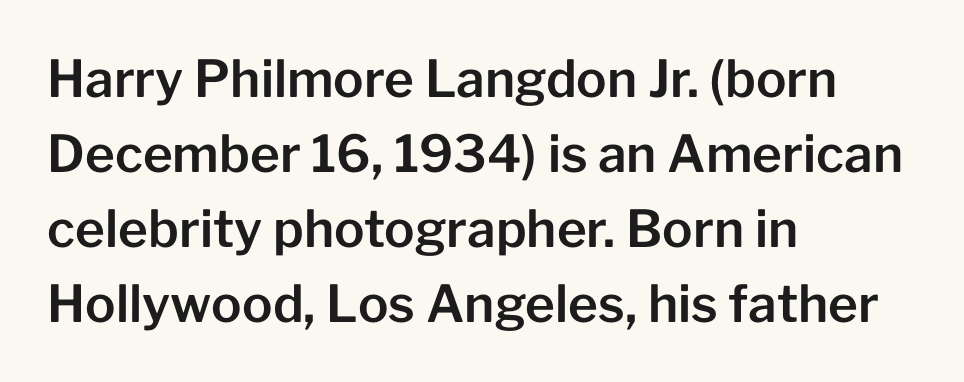
The image shows 51 px sans-serif type, upright; set left-aligned, normal line spacing (1.47x), normal letter spacing, not underlined; low stroke contrast and a medium x-height.
